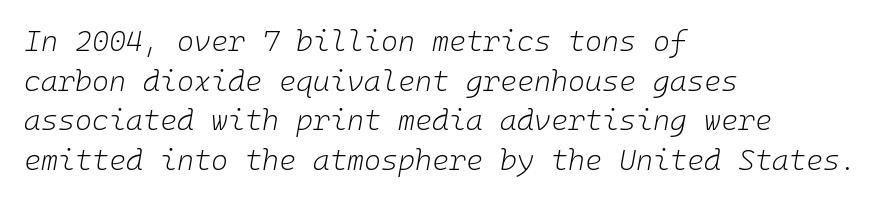
Would a proofreader flag this as italicized? Yes. Where is the straight margin? On the left. Observe the ordinary spacing: letters are neighbours, not strangers. Vertical stems look standard width or narrower in stroke. Leading matches the norm, producing a regular column. A clean baseline with only descenders dipping below it.
